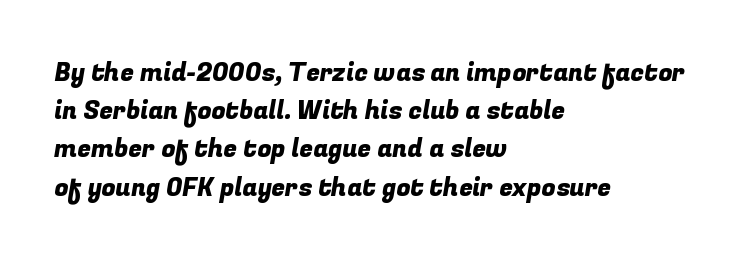
The image shows 25 px text type; set left-aligned, normal line spacing (1.53x), normal letter spacing, not underlined.
